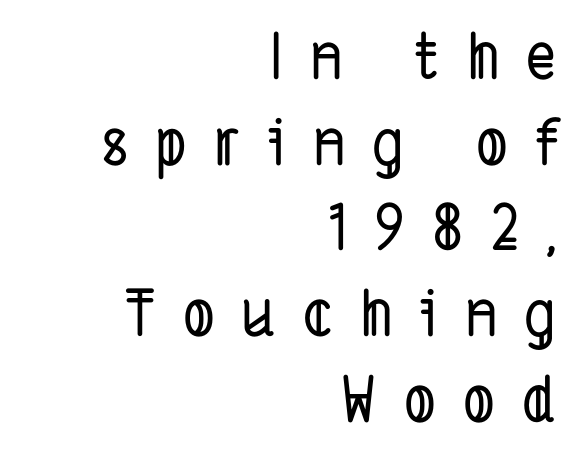
Q: Is the typeface a serif or a sans-serif typeface? A: Sans-serif.
Q: Is the text underlined? A: No.
Q: How is the paragraph aligned? A: Right-aligned.
Q: Is the spacing between letters normal or unusually wide? A: Unusually wide.
Q: Is the spacing between lines tight, normal or loose? A: Normal.
Q: Width (condensed, normal, or wide)? A: Condensed.
Q: Stroke contrast? A: Low.
Q: x-height? A: Medium.
Q: Monospaced? A: No.
